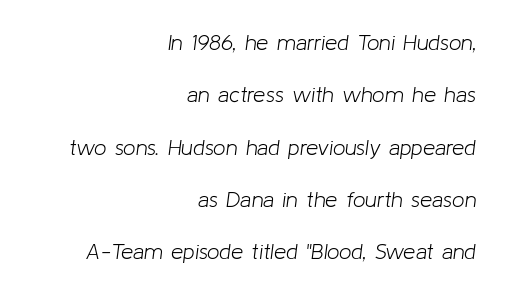
The font is comparable to plain body text, perhaps lighter. In terms of leading, this rendering errs on the spacious side. Characters are canted at an angle relative to the baseline's perpendicular. The space beneath each line is pristine and unruled.
